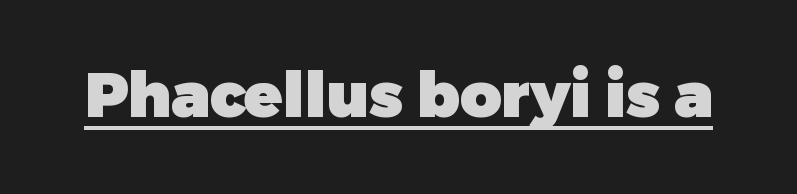
Q: Is the text bold? A: Yes.
Q: Is the text italic (slanted)? A: No, it is upright.
Q: Is the typeface a serif or a sans-serif typeface? A: Sans-serif.
Q: Is the text underlined? A: Yes.
Q: Is the spacing between letters normal or unusually wide? A: Normal.
Q: Width (condensed, normal, or wide)? A: Normal.
Q: Stroke contrast? A: Low.
Q: x-height? A: Medium.
Q: Monospaced? A: No.
